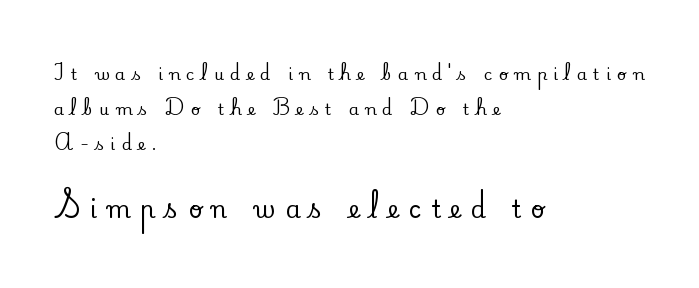
The image shows 24 px text type, upright; set left-aligned, loose line spacing (2.2x), unusually wide letter spacing (+0.4 em), not underlined; the second (bottom) block is 1.5x larger.
